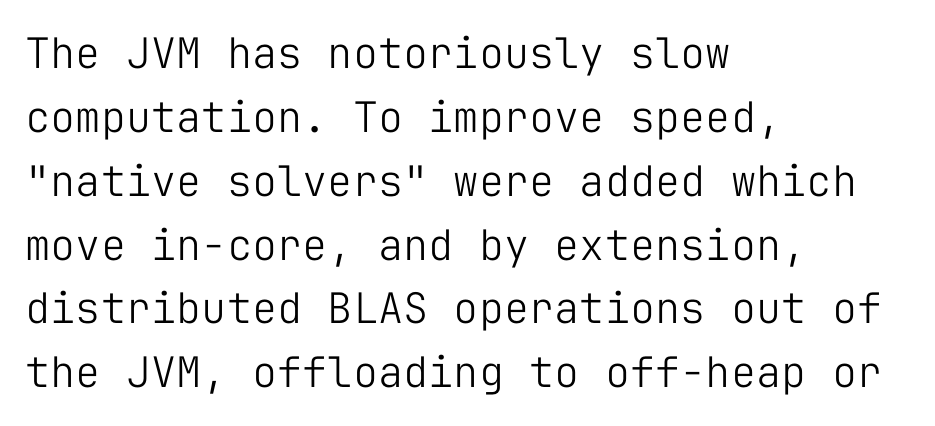
The image shows 42 px light sans-serif type, upright, monospaced; set left-aligned, normal line spacing (1.52x), normal letter spacing, not underlined; low stroke contrast and a medium x-height.
